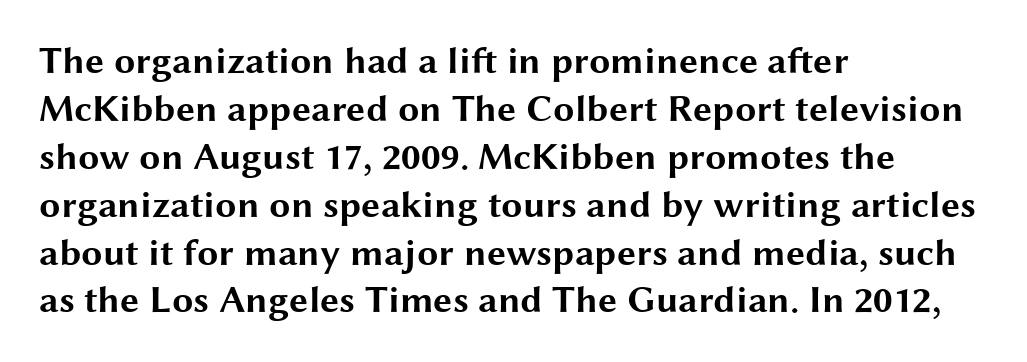
Q: Is the text bold? A: Yes.
Q: Is the text italic (slanted)? A: No, it is upright.
Q: Is the typeface a serif or a sans-serif typeface? A: Sans-serif.
Q: Is the text underlined? A: No.
Q: How is the paragraph aligned? A: Left-aligned.
Q: Is the spacing between letters normal or unusually wide? A: Normal.
Q: Is the spacing between lines tight, normal or loose? A: Normal.
Q: Width (condensed, normal, or wide)? A: Wide.
Q: Stroke contrast? A: Medium.
Q: x-height? A: Medium.
Q: Monospaced? A: No.
